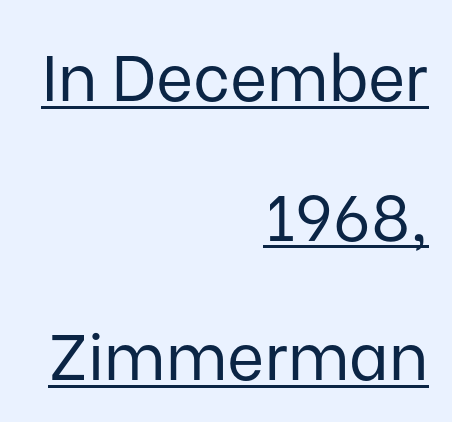
{"serif": "no", "italic": "no", "bold": "no", "weight": "regular", "width": "normal", "stroke_contrast": "low", "x_height": "medium", "monospaced": "no", "underline": "yes", "align": "right", "line_spacing": "loose", "line_spacing_ratio": 2.18, "letter_spacing": "normal", "letter_spacing_em": 0.0, "glyph_px": 64}
